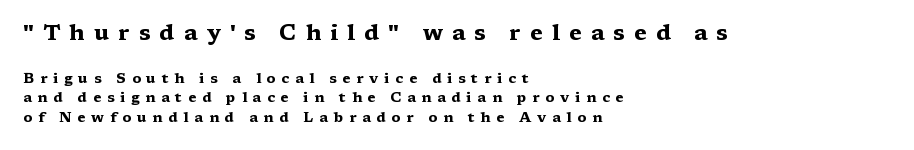
{"italic": "no", "bold": "yes", "underline": "no", "align": "left", "line_spacing": "normal", "line_spacing_ratio": 1.41, "letter_spacing": "wide", "letter_spacing_em": 0.41, "larger_block": "first", "size_ratio": 1.57, "glyph_px": 22}
